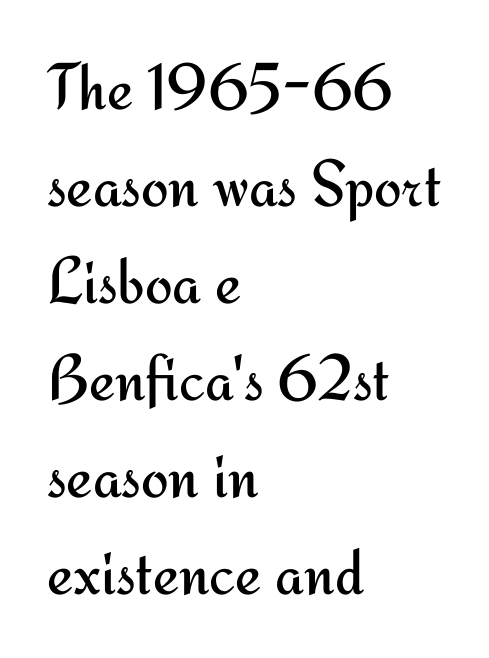
Q: Is the text bold? A: No.
Q: Is the text italic (slanted)? A: No, it is upright.
Q: Is the typeface a serif or a sans-serif typeface? A: Sans-serif.
Q: Is the text underlined? A: No.
Q: How is the paragraph aligned? A: Left-aligned.
Q: Is the spacing between letters normal or unusually wide? A: Normal.
Q: Is the spacing between lines tight, normal or loose? A: Normal.
Q: Width (condensed, normal, or wide)? A: Normal.
Q: Stroke contrast? A: Medium.
Q: x-height? A: Small.
Q: Monospaced? A: No.
